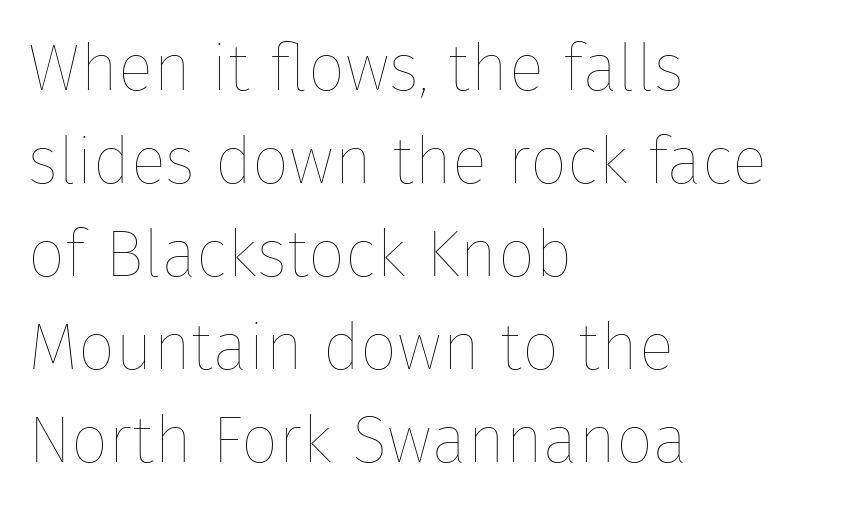
Proportional: the letters do not fall into vertical columns. The strokes carry an ordinary text weight at most. These lines stack with their left ends in a neat column. Inter-character spacing is left at the font's built-in metrics. It's the straight-up-and-down kind of type.
